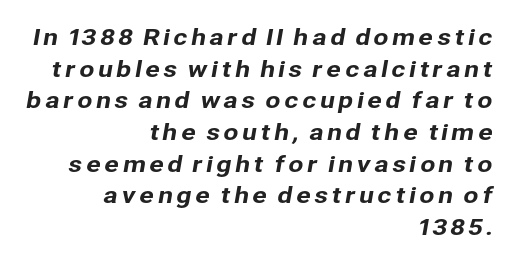
The image shows 22 px text type; set right-aligned, normal line spacing (1.44x), not underlined.
